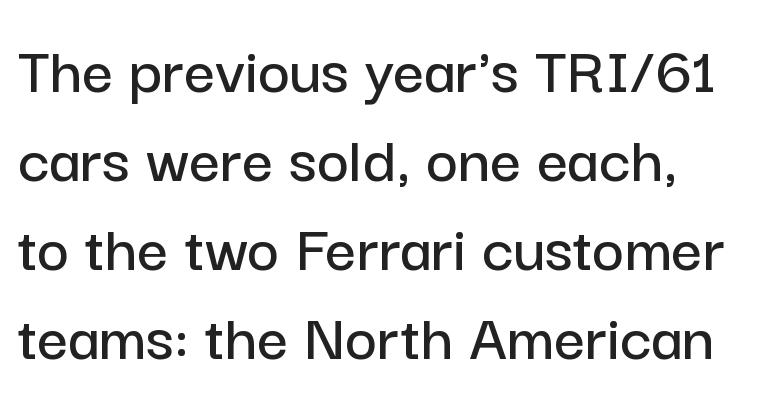
A roman cut, with each character standing at attention. The rendering shows plain stroke endings on the letterforms — a sans-serif design. Regular leading. The passage shown is not underscored anywhere. Standard letterfit; no display-style spreading of the glyphs.
